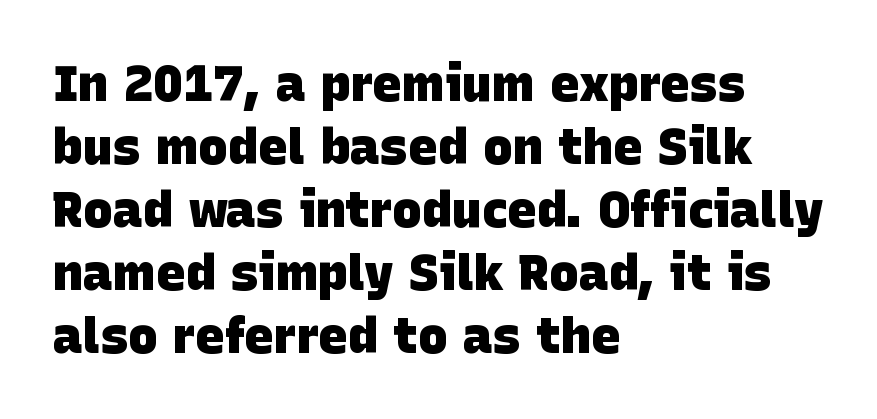
The image shows 50 px heavy sans-serif type; set left-aligned, normal line spacing (1.26x), normal letter spacing, not underlined; low stroke contrast and a large x-height.
